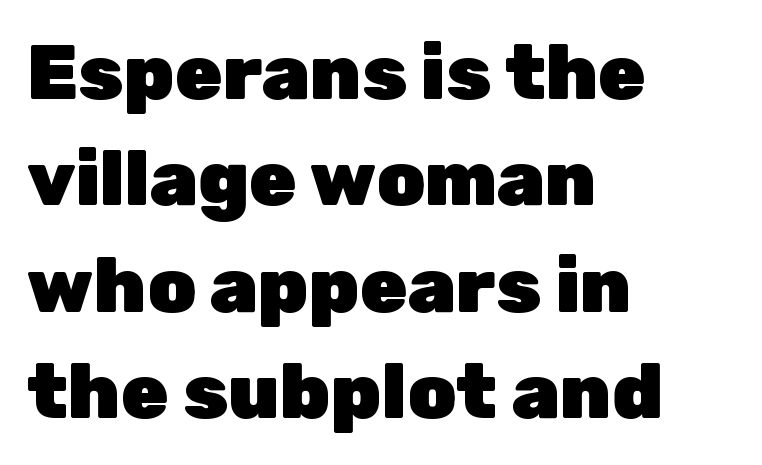
Is the type bold? Yes — the strokes are clearly thick and heavy. The passage shown is typed in a proportional face where columns would drift. Ordinary non-slanted type is in use. Stroke terminals: plain, sans-serif. These lines keep a tight, regular rhythm from letter to letter. Normally led — the rows are evenly, conventionally spaced.
